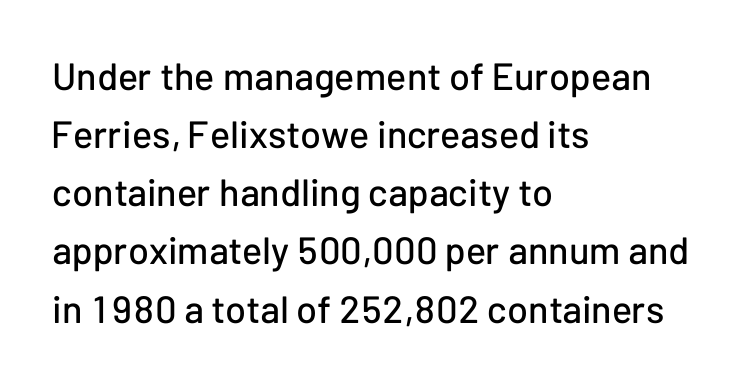
Tracking value appears to be zero — textbook default spacing. The letters carry no serifs — their stems end cleanly without finishing strokes. Regular leading. Check the space under the baseline: it is left empty. The lettering stays uniformly vertical, giving the passage a roman look.
